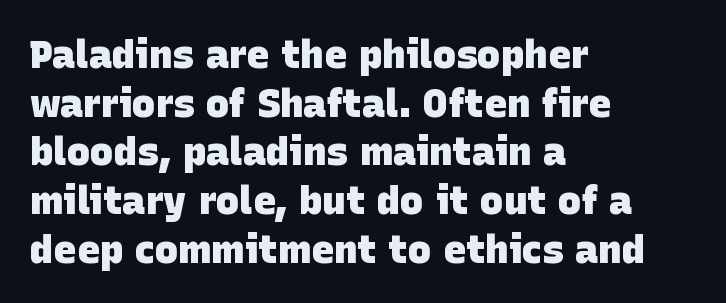
Q: Is the text bold? A: Yes.
Q: Is the typeface a serif or a sans-serif typeface? A: Sans-serif.
Q: Is the text underlined? A: No.
Q: How is the paragraph aligned? A: Left-aligned.
Q: Is the spacing between letters normal or unusually wide? A: Normal.
Q: Is the spacing between lines tight, normal or loose? A: Normal.
Q: Width (condensed, normal, or wide)? A: Normal.
Q: Stroke contrast? A: Low.
Q: x-height? A: Large.
Q: Monospaced? A: No.
